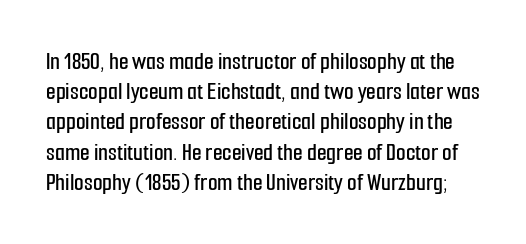
A bare baseline throughout the passage. Here the glyphs are tracked normally, forming tight word shapes. Posture: straight, roman, zero tilt.
